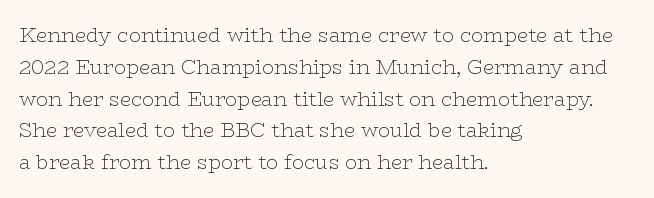
Q: Is the text bold? A: No.
Q: Is the text italic (slanted)? A: No, it is upright.
Q: Is the text underlined? A: No.
Q: How is the paragraph aligned? A: Left-aligned.
Q: Is the spacing between letters normal or unusually wide? A: Normal.
Q: Is the spacing between lines tight, normal or loose? A: Normal.
